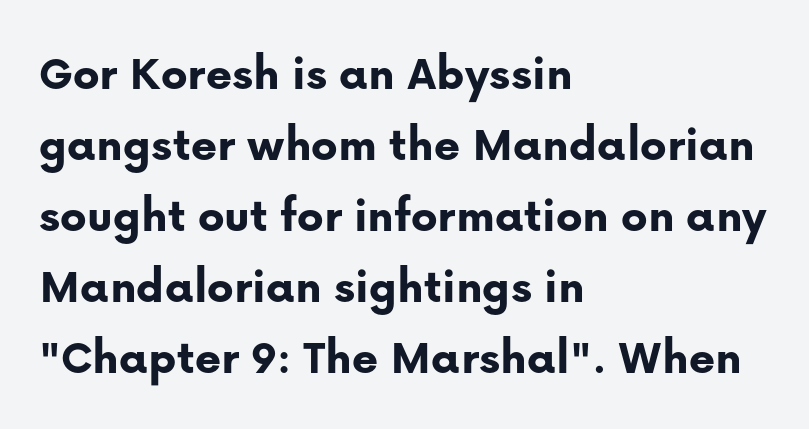
{"serif": "no", "italic": "no", "bold": "yes", "weight": "bold", "width": "normal", "stroke_contrast": "low", "x_height": "medium", "monospaced": "no", "underline": "no", "align": "left", "line_spacing": "normal", "line_spacing_ratio": 1.42, "letter_spacing": "normal", "letter_spacing_em": 0.0, "glyph_px": 50}
